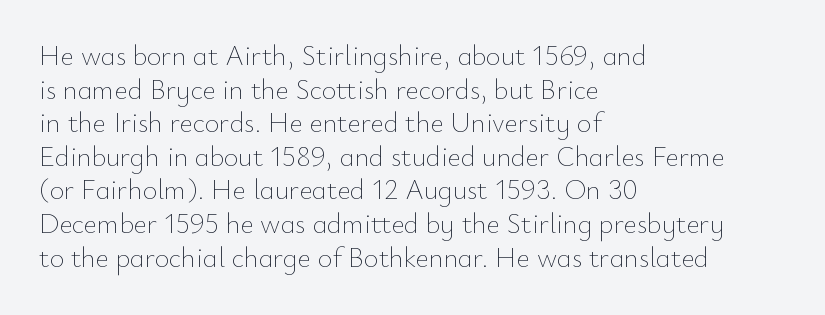
Anything drawn beneath the words? Only blank space. The face used here is proportionally spaced, like ordinary book or web type. Tracking here is standard; glyphs follow each other at the usual distance. A roman cut, with each character standing at attention.
